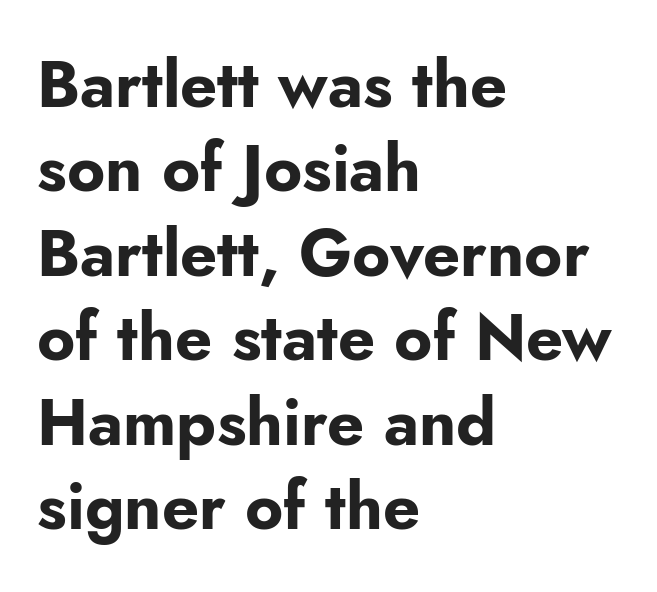
Q: Is the text bold? A: Yes.
Q: Is the text italic (slanted)? A: No, it is upright.
Q: Is the typeface a serif or a sans-serif typeface? A: Sans-serif.
Q: Is the text underlined? A: No.
Q: How is the paragraph aligned? A: Left-aligned.
Q: Is the spacing between letters normal or unusually wide? A: Normal.
Q: Is the spacing between lines tight, normal or loose? A: Normal.
Q: Width (condensed, normal, or wide)? A: Normal.
Q: Stroke contrast? A: Low.
Q: x-height? A: Small.
Q: Monospaced? A: No.
